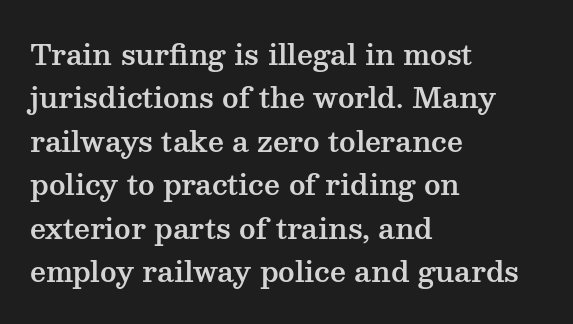
{"serif": "yes", "italic": "no", "width": "wide", "stroke_contrast": "medium", "x_height": "medium", "monospaced": "no", "underline": "no", "align": "left", "line_spacing": "normal", "line_spacing_ratio": 1.55, "letter_spacing": "normal", "letter_spacing_em": 0.0, "glyph_px": 28}
